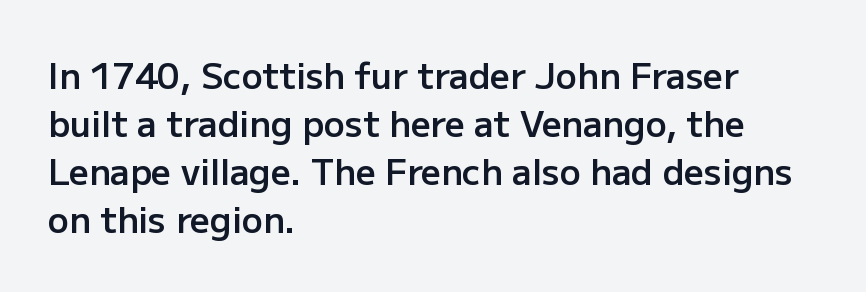
{"serif": "no", "italic": "no", "bold": "semi", "weight": "semibold", "width": "normal", "stroke_contrast": "low", "x_height": "medium", "monospaced": "no", "underline": "no", "align": "left", "line_spacing": "normal", "line_spacing_ratio": 1.37, "letter_spacing": "normal", "letter_spacing_em": 0.0, "glyph_px": 35}
